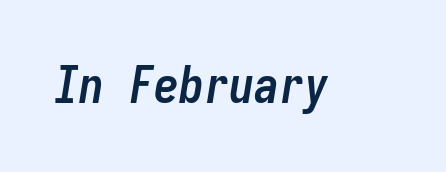
The image shows 50 px semibold, condensed type, italic (leaning right), monospaced; set normal letter spacing, not underlined; low stroke contrast and a medium x-height.
